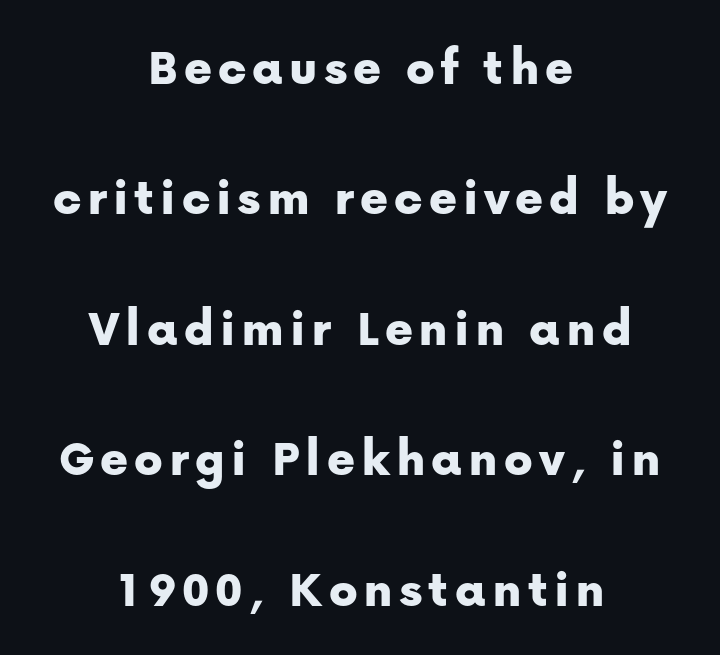
{"serif": "no", "italic": "no", "width": "normal", "stroke_contrast": "low", "x_height": "medium", "monospaced": "no", "underline": "no", "align": "center", "line_spacing": "loose", "line_spacing_ratio": 2.46, "glyph_px": 53}
